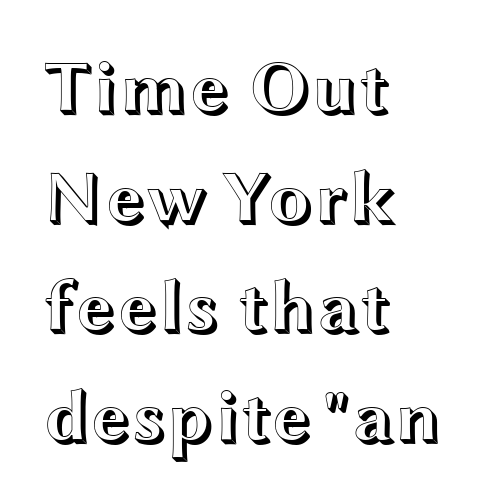
Spacing between characters is what you'd get straight out of the box. Vertical spacing — default. In CSS terms this would be text-align: left. The lettering stays uniformly vertical, giving the passage a roman look.
